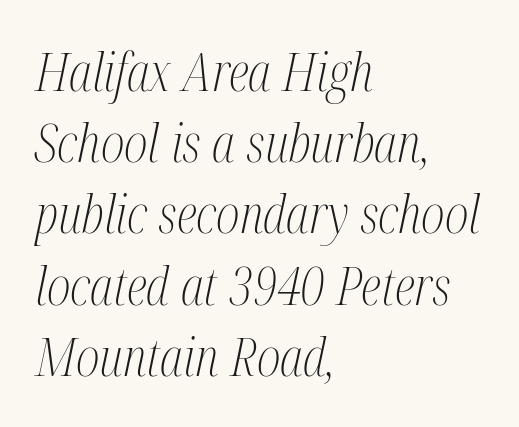
{"serif": "yes", "italic": "yes", "lean": "right", "slant_degrees": 12, "bold": "no", "weight": "light", "width": "condensed", "stroke_contrast": "medium", "x_height": "medium", "monospaced": "no", "underline": "no", "align": "left", "line_spacing": "normal", "line_spacing_ratio": 1.37, "letter_spacing": "normal", "letter_spacing_em": 0.0, "glyph_px": 52}
